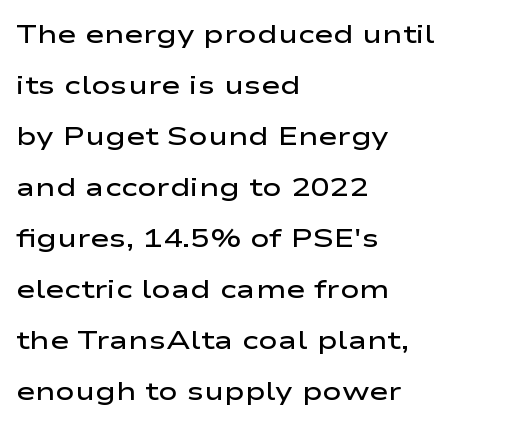
Each new line begins a long way beneath the previous one. Ascenders rise straight up at ninety degrees. This is moderately heavy type, rendered in semibold. Where is the straight margin? On the left.
